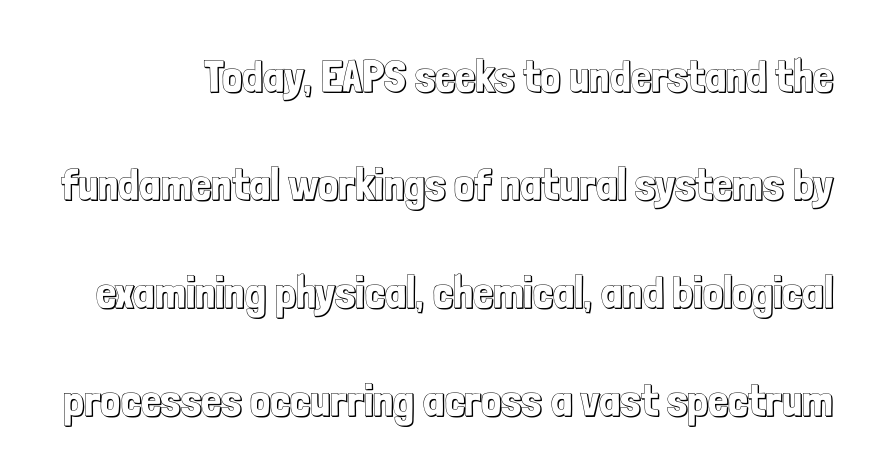
Q: Is the text italic (slanted)? A: No, it is upright.
Q: Is the text underlined? A: No.
Q: Is the spacing between letters normal or unusually wide? A: Normal.
Q: Is the spacing between lines tight, normal or loose? A: Loose.
Q: Width (condensed, normal, or wide)? A: Condensed.
Q: x-height? A: Medium.
Q: Monospaced? A: No.
